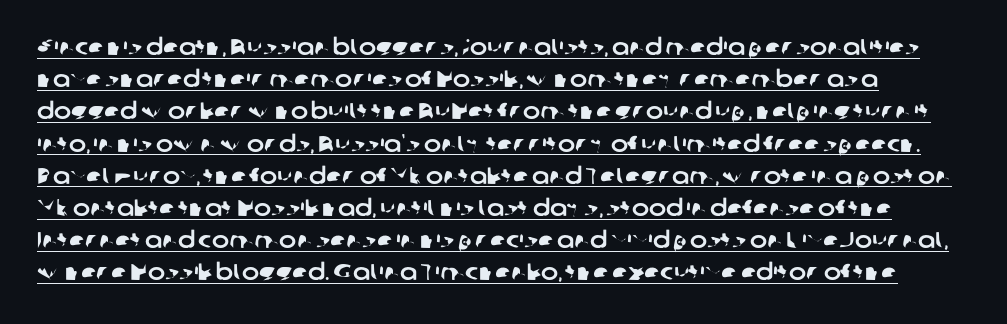
{"underline": "yes", "line_spacing": "normal", "line_spacing_ratio": 1.4, "letter_spacing": "normal", "letter_spacing_em": 0.0, "glyph_px": 23}
